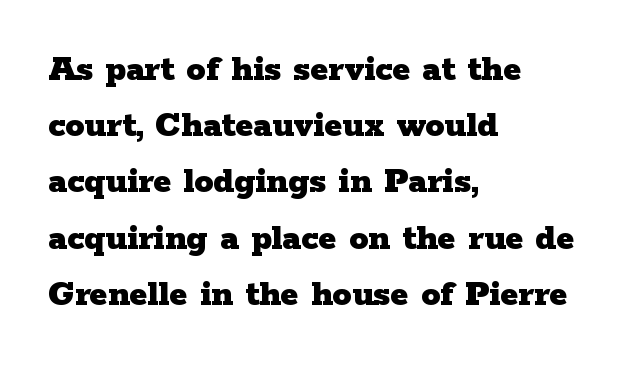
I'd describe the lettering as bold — thick and assertive. Standard letterfit; no display-style spreading of the glyphs. Reading down the block, your eye returns to a fixed left position each line. If you drew a line through each stem, it would be perfectly vertical.
